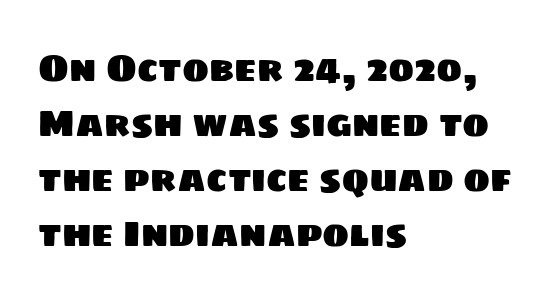
Which margin do the lines hug? The left one — the right edge is uneven. The letters advance in unequal steps, a hallmark of proportional type. Honestly, there is no underline to notice here at all. In terms of leading, this rendering sits right in the middle. The passage shown has conventional tracking throughout.
